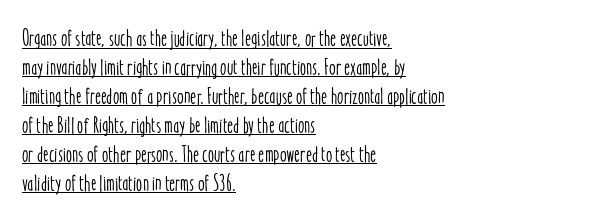
Q: Is the text italic (slanted)? A: No, it is upright.
Q: Is the text underlined? A: Yes.
Q: How is the paragraph aligned? A: Left-aligned.
Q: Is the spacing between letters normal or unusually wide? A: Normal.
Q: Is the spacing between lines tight, normal or loose? A: Normal.
